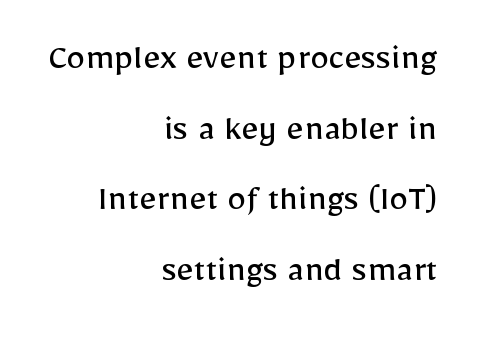
Q: Is the text bold? A: No.
Q: Is the text italic (slanted)? A: No, it is upright.
Q: Is the typeface a serif or a sans-serif typeface? A: Sans-serif.
Q: Is the text underlined? A: No.
Q: How is the paragraph aligned? A: Right-aligned.
Q: Is the spacing between letters normal or unusually wide? A: Normal.
Q: Width (condensed, normal, or wide)? A: Normal.
Q: Stroke contrast? A: Low.
Q: x-height? A: Medium.
Q: Monospaced? A: No.
